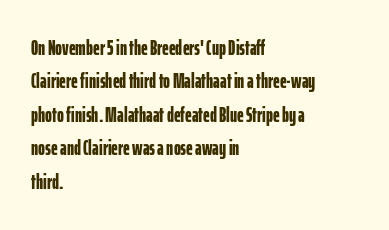
{"italic": "no", "bold": "yes", "underline": "no", "align": "left", "line_spacing": "normal", "line_spacing_ratio": 1.59, "letter_spacing": "normal", "letter_spacing_em": 0.0, "glyph_px": 21}
